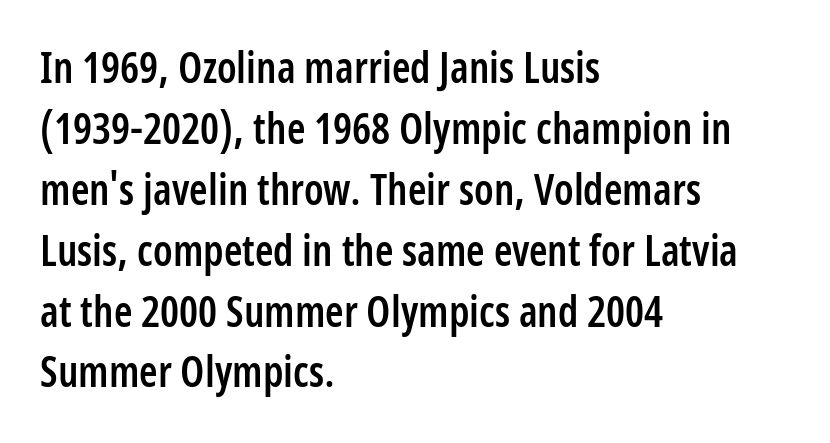
Inter-character spacing is left at the font's built-in metrics. Quick note: not italic, upright. A bare baseline throughout the passage. Visually the block forms a straight wall on the left and a jagged coastline on the right.
